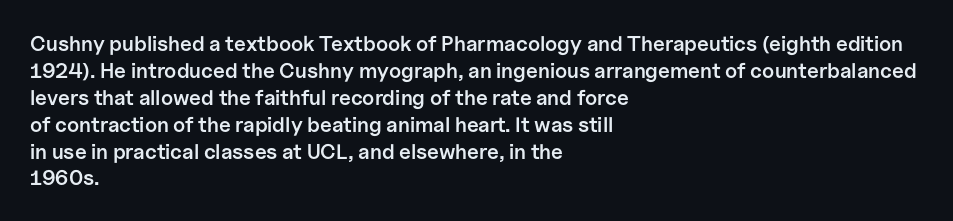
Posture: upright roman. Glance below the letters and you will spot only blank space. Its strokes are somewhat broadened, the hallmark of semibold type. Typeset ragged right — the left edge is the straight one.
